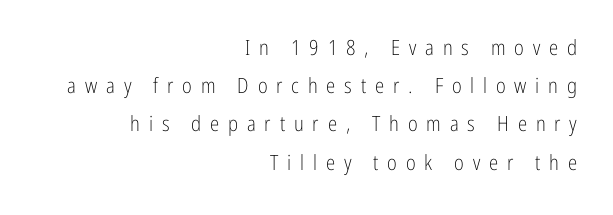
Q: Is the text bold? A: No.
Q: Is the text italic (slanted)? A: No, it is upright.
Q: Is the text underlined? A: No.
Q: How is the paragraph aligned? A: Right-aligned.
Q: Is the spacing between letters normal or unusually wide? A: Unusually wide.
